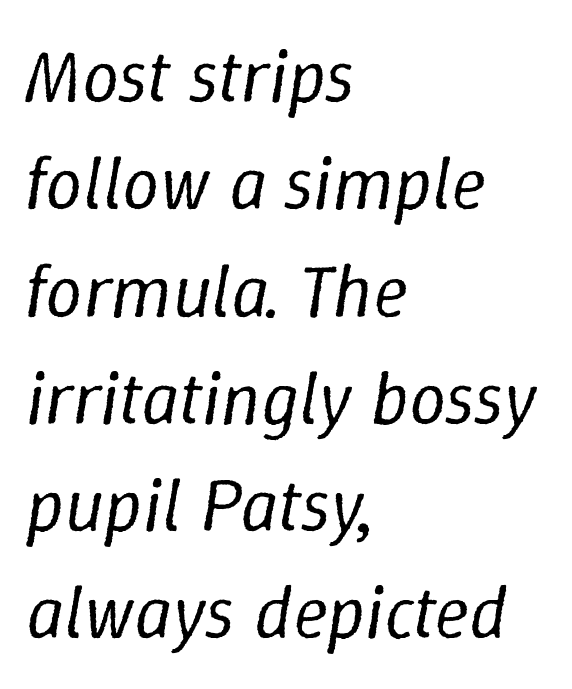
Q: Is the text bold? A: No.
Q: Is the text italic (slanted)? A: Yes, it leans right by about 9 degrees.
Q: Is the text underlined? A: No.
Q: How is the paragraph aligned? A: Left-aligned.
Q: Is the spacing between letters normal or unusually wide? A: Normal.
Q: Is the spacing between lines tight, normal or loose? A: Normal.
Q: Width (condensed, normal, or wide)? A: Normal.
Q: Stroke contrast? A: Low.
Q: x-height? A: Medium.
Q: Monospaced? A: No.
